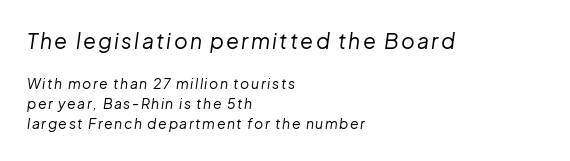
Q: Is the text bold? A: No.
Q: Is the text italic (slanted)? A: Yes, it leans right by about 8 degrees.
Q: Is the text underlined? A: No.
Q: How is the paragraph aligned? A: Left-aligned.
Q: Is the spacing between lines tight, normal or loose? A: Normal.
Q: Which block of text is set in a larger size, the first (top) or the second (bottom)? A: The first (top) one.
